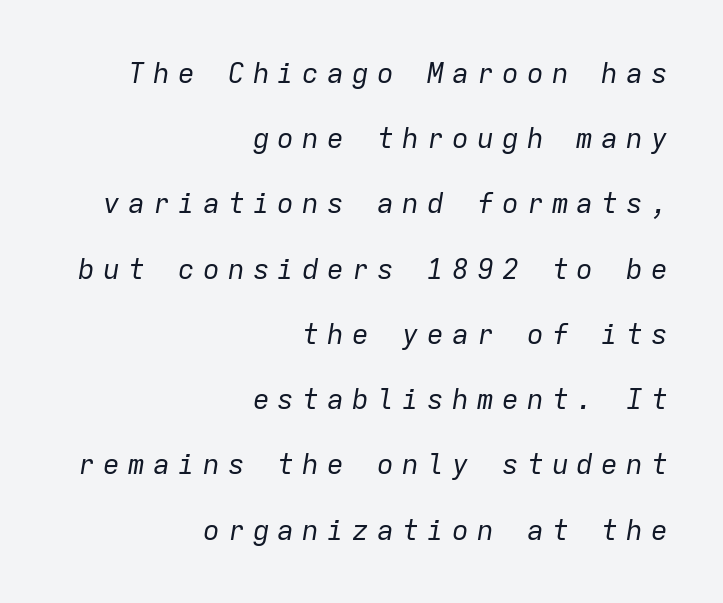
Each row of text sits above clean, open space. Does the copy run flush right? Yes — the right margin is perfectly even. Do the characters align in a grid? Yes, the font is monospaced. Every character sits at an angle, as italics do.
